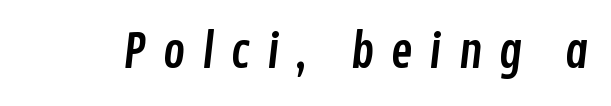
Q: Is the typeface a serif or a sans-serif typeface? A: Sans-serif.
Q: Is the text underlined? A: No.
Q: Is the spacing between letters normal or unusually wide? A: Unusually wide.
Q: Width (condensed, normal, or wide)? A: Condensed.
Q: Stroke contrast? A: Low.
Q: x-height? A: Medium.
Q: Monospaced? A: No.
